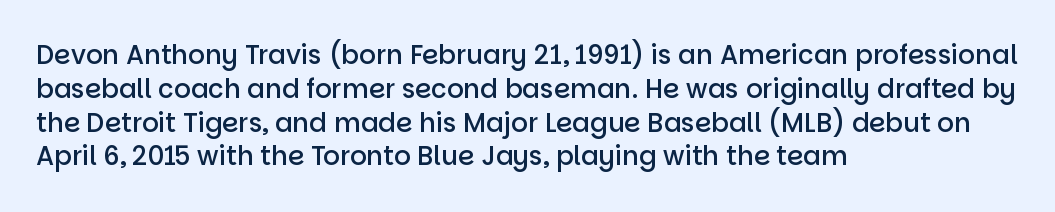
Q: Is the text bold? A: Semi-bold.
Q: Is the text italic (slanted)? A: No, it is upright.
Q: Is the text underlined? A: No.
Q: How is the paragraph aligned? A: Left-aligned.
Q: Is the spacing between letters normal or unusually wide? A: Normal.
Q: Is the spacing between lines tight, normal or loose? A: Normal.
